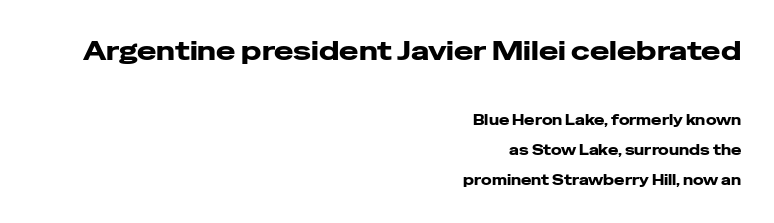
Q: Is the text bold? A: Yes.
Q: Is the text italic (slanted)? A: No, it is upright.
Q: Is the text underlined? A: No.
Q: How is the paragraph aligned? A: Right-aligned.
Q: Is the spacing between letters normal or unusually wide? A: Normal.
Q: Is the spacing between lines tight, normal or loose? A: Loose.
Q: Which block of text is set in a larger size, the first (top) or the second (bottom)? A: The first (top) one.
